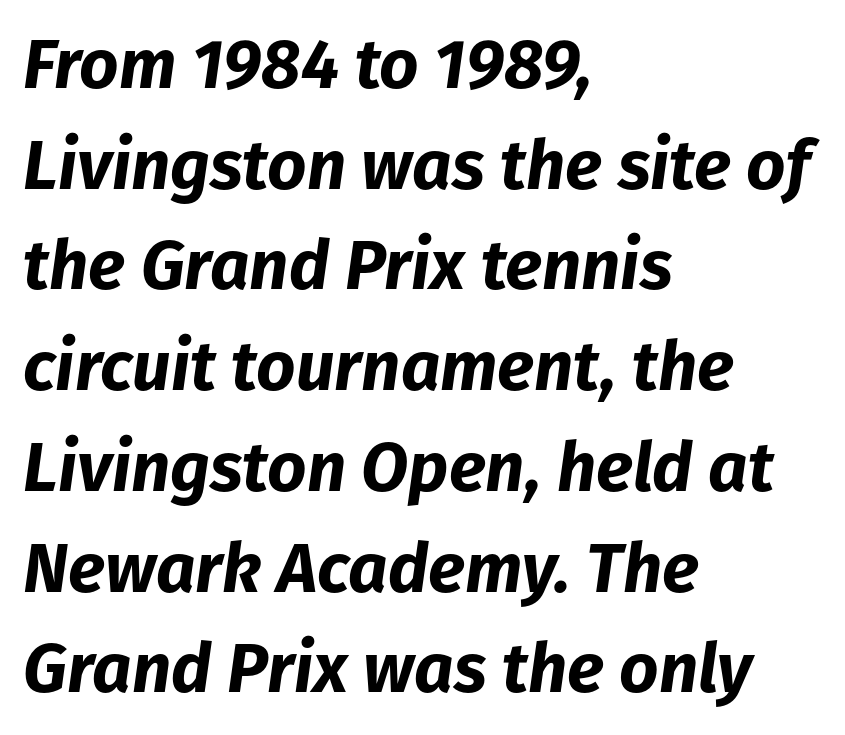
Line starts are locked; line ends wander. Rendered with sloped, italic letterforms. The vertical gap from one line to the next is medium. Do the characters align in a grid? No, the font is proportional.
